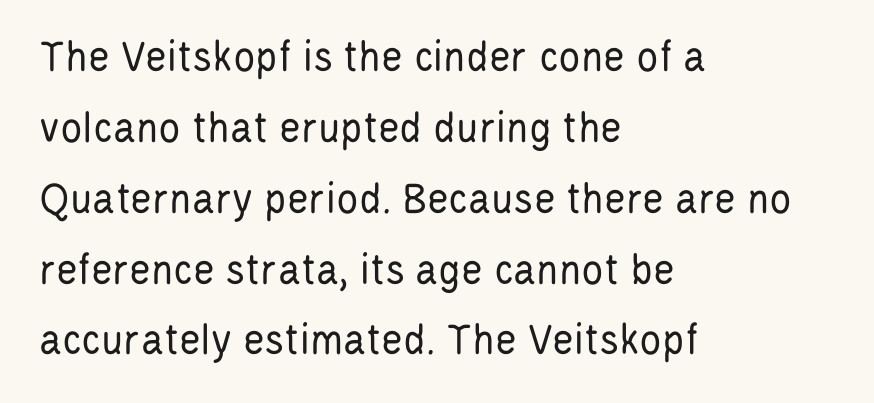
Q: Is the text bold? A: No.
Q: Is the text italic (slanted)? A: No, it is upright.
Q: Is the typeface a serif or a sans-serif typeface? A: Sans-serif.
Q: Is the text underlined? A: No.
Q: How is the paragraph aligned? A: Left-aligned.
Q: Is the spacing between letters normal or unusually wide? A: Normal.
Q: Is the spacing between lines tight, normal or loose? A: Normal.
Q: Width (condensed, normal, or wide)? A: Condensed.
Q: Stroke contrast? A: Low.
Q: x-height? A: Large.
Q: Monospaced? A: No.
